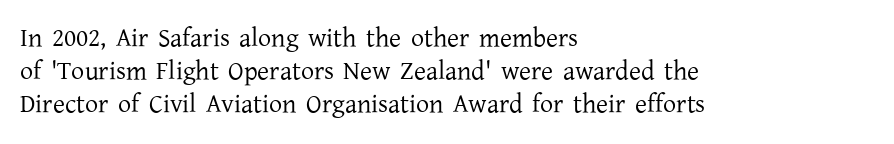
The image shows 26 px text type, upright; set left-aligned, normal line spacing (1.27x), normal letter spacing, not underlined.
